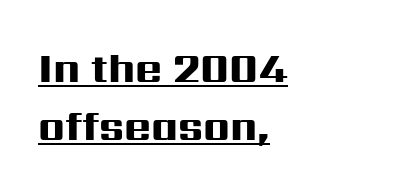
How are the letters spaced? Ordinarily, with no added tracking. The letters advance in unequal steps, a hallmark of proportional type. Normally led — the rows are evenly, conventionally spaced. Short and long lines alike share a common starting point at left. A typesetter would label this face a sans.
